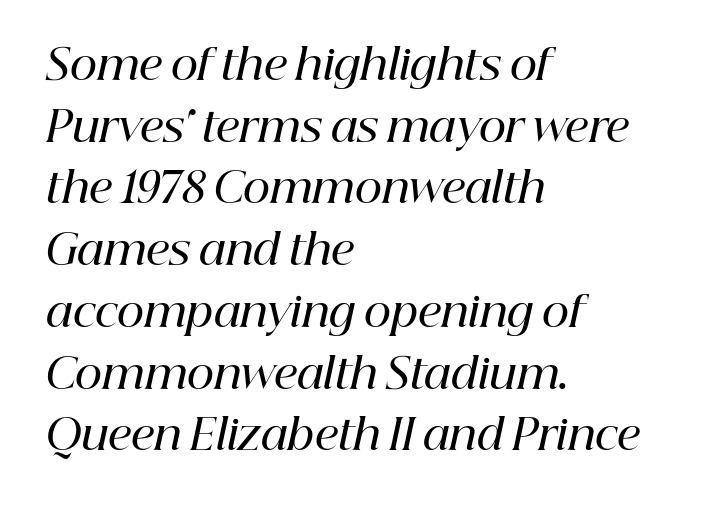
Q: Is the text bold? A: Semi-bold.
Q: Is the text italic (slanted)? A: Yes, it leans right by about 12 degrees.
Q: Is the typeface a serif or a sans-serif typeface? A: Serif.
Q: Is the text underlined? A: No.
Q: How is the paragraph aligned? A: Left-aligned.
Q: Is the spacing between letters normal or unusually wide? A: Normal.
Q: Is the spacing between lines tight, normal or loose? A: Normal.
Q: Width (condensed, normal, or wide)? A: Normal.
Q: Stroke contrast? A: High.
Q: x-height? A: Medium.
Q: Monospaced? A: No.
